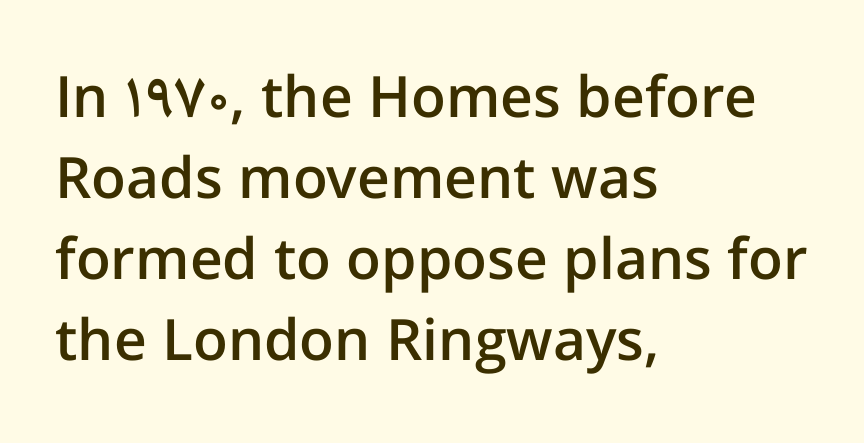
The image shows 57 px semibold sans-serif type, upright; set left-aligned, normal line spacing (1.42x), normal letter spacing, not underlined; low stroke contrast and a medium x-height.
